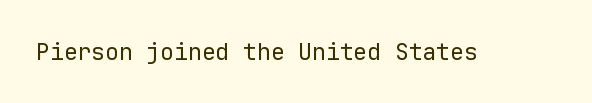
The type is set solid horizontally, with unmodified tracking. Words float on clear page, feet unadorned. A quiet, ordinary-to-light weight characterises the typeface. The type sits square on the baseline with zero lean.
